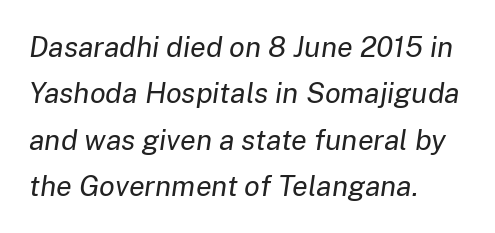
The image shows 29 px regular-weight type, italic (leaning right); set left-aligned, normal line spacing (1.6x), normal letter spacing, not underlined; low stroke contrast and a medium x-height.
